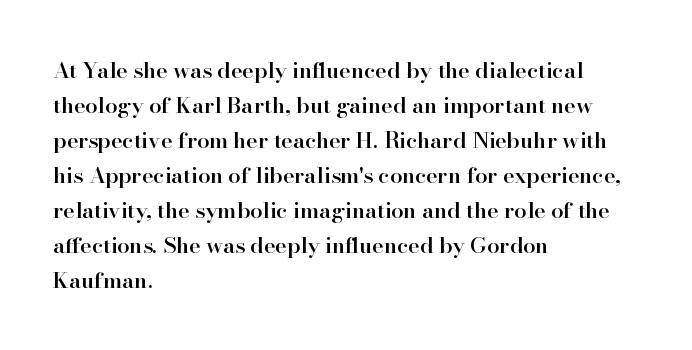
Rows of type keep a routine distance in the vertical direction. Tracking here is standard; glyphs follow each other at the usual distance. Ascenders rise straight up at ninety degrees. A fair bit of extra ink — the face is semibold, not bold.
